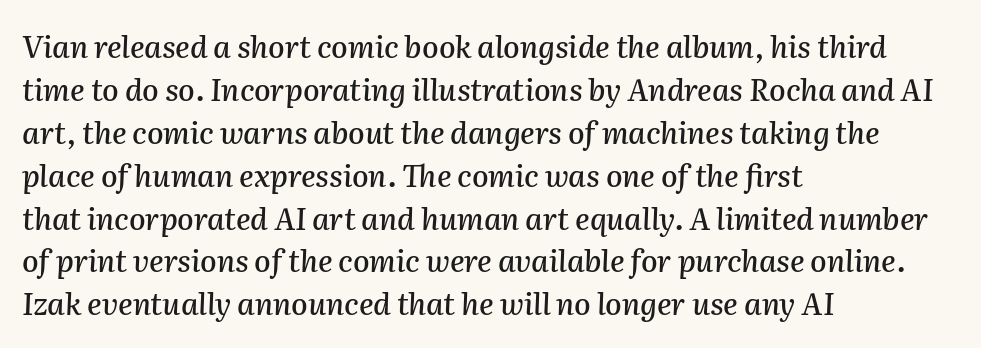
The image shows 30 px text type, italic (leaning right); set left-aligned, normal line spacing (1.43x), normal letter spacing, not underlined; medium stroke contrast and a medium x-height.
